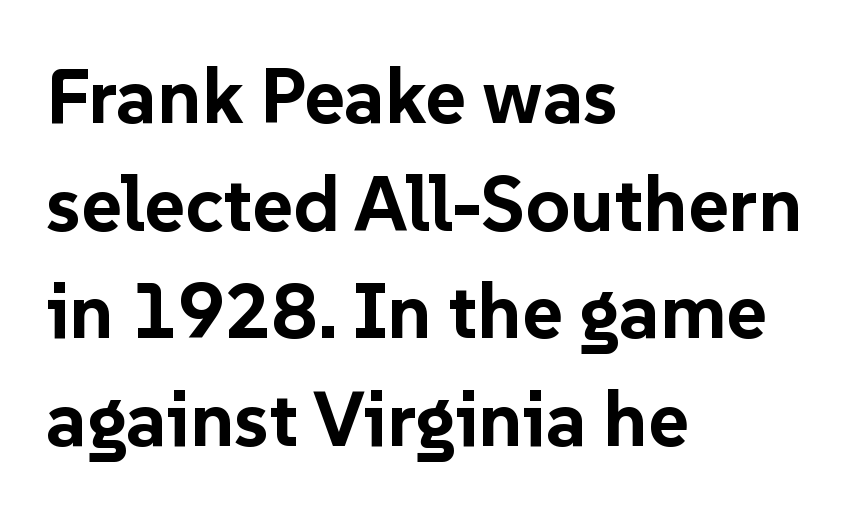
Note the varied advance widths — an 'i' is clearly narrower than an 'm'. This sample uses an upright cut, with every glyph sitting square on the baseline. Weight: bold. Leading: standard. Is the letter spacing exaggerated? No — it looks like the ordinary default.
